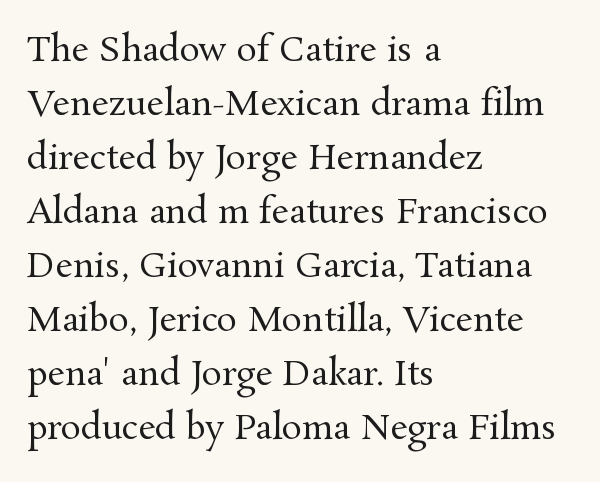
{"serif": "yes", "italic": "no", "bold": "no", "weight": "regular", "width": "normal", "stroke_contrast": "medium", "x_height": "medium", "monospaced": "no", "underline": "no", "align": "left", "line_spacing": "normal", "line_spacing_ratio": 1.59, "letter_spacing": "normal", "letter_spacing_em": 0.0, "glyph_px": 34}
